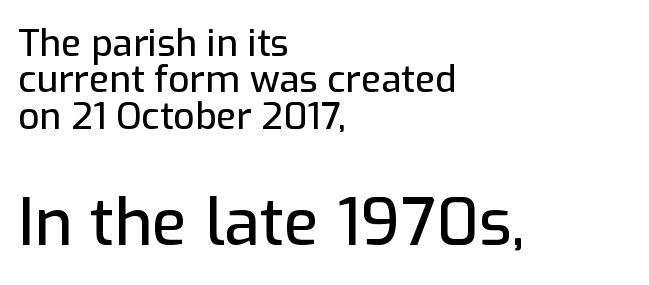
Q: Is the text italic (slanted)? A: No, it is upright.
Q: Is the typeface a serif or a sans-serif typeface? A: Sans-serif.
Q: Is the text underlined? A: No.
Q: How is the paragraph aligned? A: Left-aligned.
Q: Is the spacing between letters normal or unusually wide? A: Normal.
Q: Is the spacing between lines tight, normal or loose? A: Tight.
Q: Which block of text is set in a larger size, the first (top) or the second (bottom)? A: The second (bottom) one.
Q: Width (condensed, normal, or wide)? A: Normal.
Q: Stroke contrast? A: Low.
Q: x-height? A: Medium.
Q: Monospaced? A: No.
